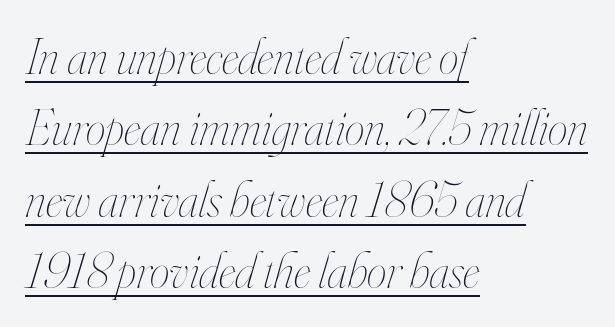
{"italic": "yes", "lean": "right", "slant_degrees": 16, "bold": "no", "weight": "thin", "width": "condensed", "stroke_contrast": "high", "x_height": "small", "monospaced": "no", "underline": "yes", "align": "left", "line_spacing": "normal", "line_spacing_ratio": 1.43, "letter_spacing": "normal", "letter_spacing_em": 0.0, "glyph_px": 50}
